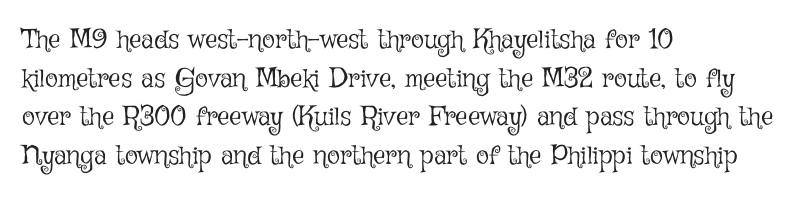
The image shows 27 px text type, upright; set left-aligned, normal line spacing (1.43x), normal letter spacing, not underlined.
